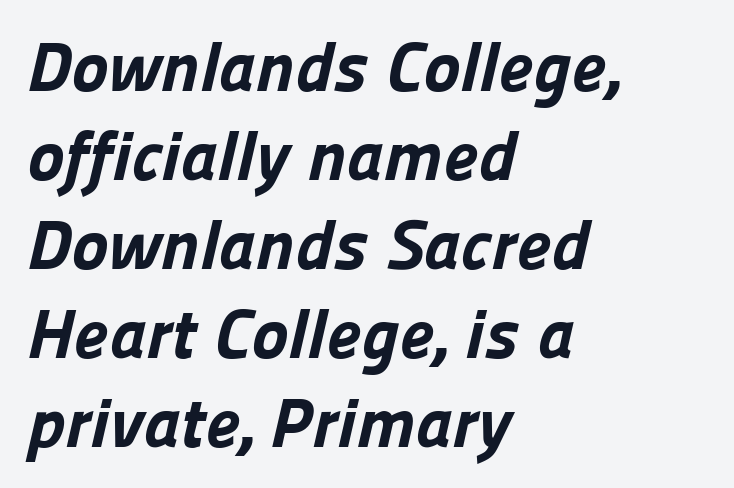
The image shows 70 px bold sans-serif type; set left-aligned, normal line spacing (1.27x), normal letter spacing, not underlined; low stroke contrast and a medium x-height.
